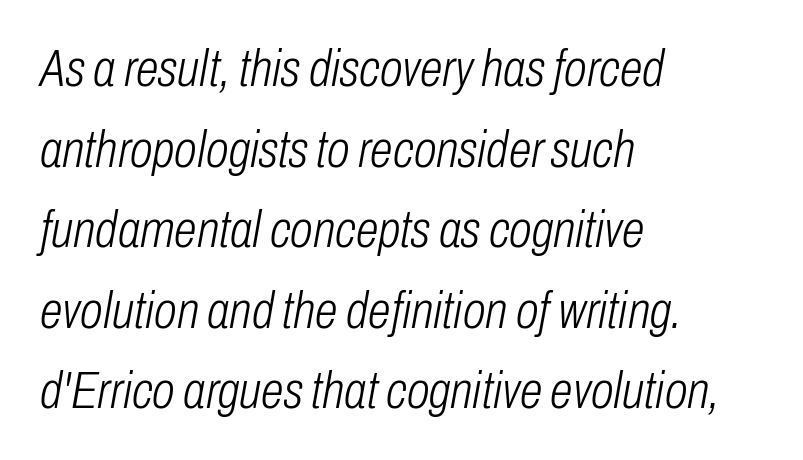
The image shows 52 px light, condensed type, italic (leaning right); set left-aligned, normal line spacing (1.55x), normal letter spacing, not underlined; low stroke contrast and a medium x-height.
